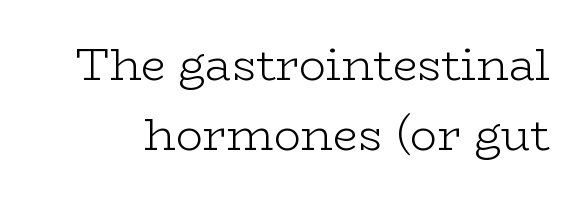
The line-height multiplier appears to be the usual default. Does the type have serifs? Yes, each stem ends in a small foot. The typography opts for an upright posture over an oblique one. Spacing between characters is what you'd get straight out of the box.
